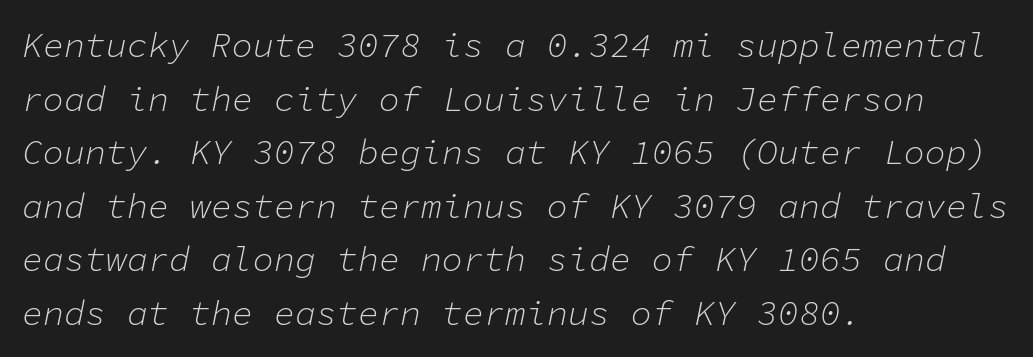
{"italic": "yes", "lean": "right", "slant_degrees": 11, "bold": "no", "weight": "light", "width": "normal", "stroke_contrast": "low", "x_height": "medium", "monospaced": "yes", "underline": "no", "align": "left", "line_spacing": "normal", "line_spacing_ratio": 1.53, "letter_spacing": "normal", "letter_spacing_em": 0.0, "glyph_px": 35}
